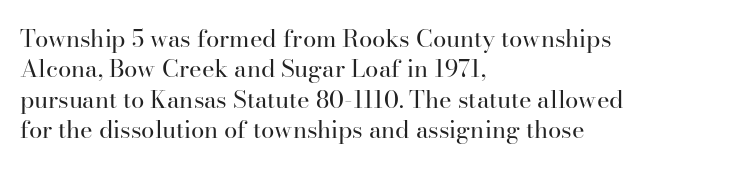
The image shows 24 px text type, upright; set left-aligned, normal line spacing (1.27x), normal letter spacing, not underlined.
